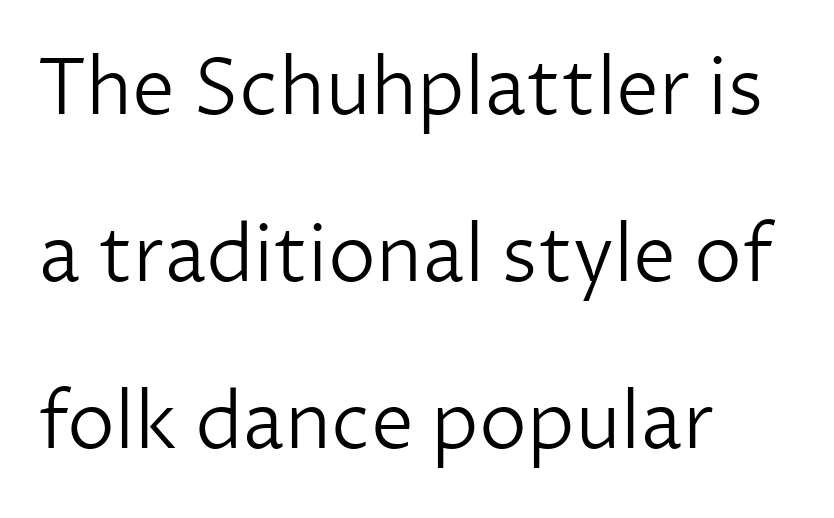
{"serif": "no", "italic": "no", "bold": "no", "weight": "light", "width": "normal", "stroke_contrast": "low", "x_height": "medium", "monospaced": "no", "underline": "no", "align": "left", "line_spacing": "loose", "line_spacing_ratio": 2.17, "letter_spacing": "normal", "letter_spacing_em": 0.0, "glyph_px": 77}
